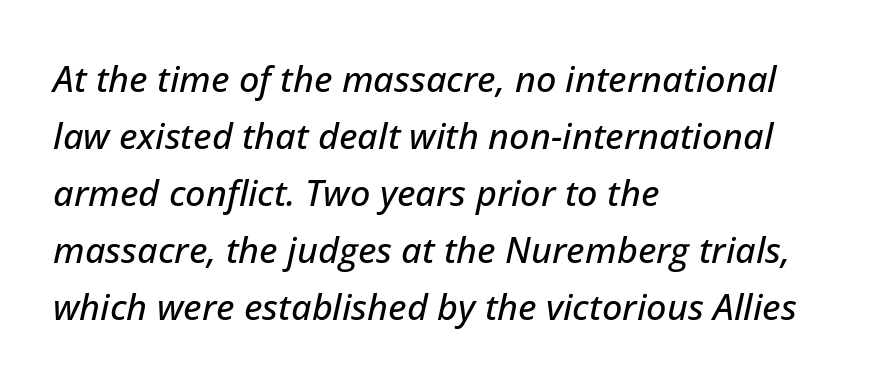
These lines are set flush left with a ragged right edge. A normal amount of white space separates one row of letters from the next. The whole block is typeset with a tilt. The letters advance in unequal steps, a hallmark of proportional type.
